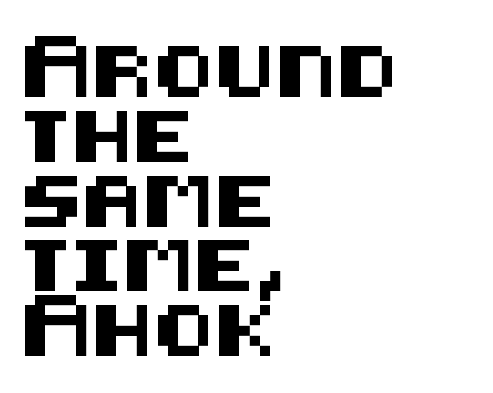
{"serif": "no", "italic": "no", "width": "normal", "stroke_contrast": "medium", "x_height": "large", "underline": "no", "align": "left", "line_spacing": "normal", "line_spacing_ratio": 1.27, "letter_spacing": "normal", "letter_spacing_em": 0.0, "glyph_px": 51}
